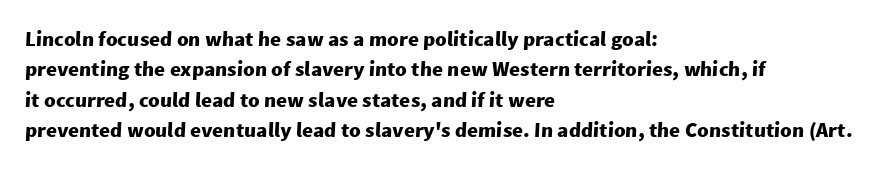
The image shows 21 px bold type; set left-aligned, normal line spacing (1.45x), normal letter spacing, not underlined.
